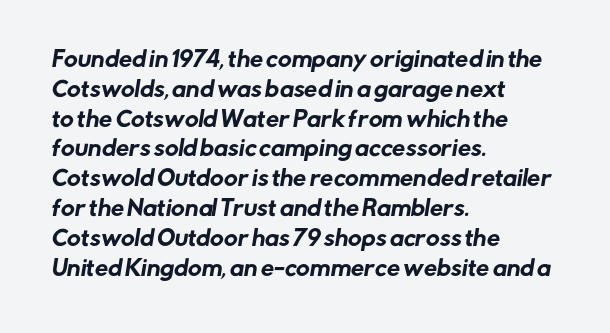
{"underline": "no", "align": "left", "line_spacing": "normal", "line_spacing_ratio": 1.42, "letter_spacing": "normal", "letter_spacing_em": 0.0, "glyph_px": 21}
